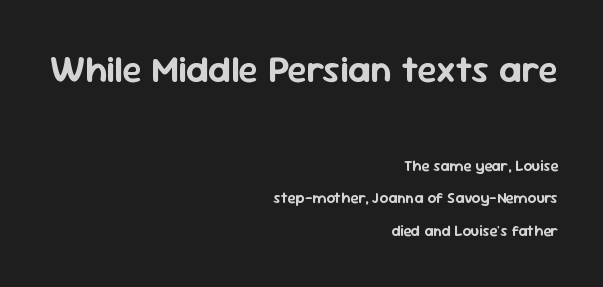
Q: Is the text italic (slanted)? A: No, it is upright.
Q: Is the typeface a serif or a sans-serif typeface? A: Sans-serif.
Q: Is the text underlined? A: No.
Q: How is the paragraph aligned? A: Right-aligned.
Q: Is the spacing between letters normal or unusually wide? A: Normal.
Q: Is the spacing between lines tight, normal or loose? A: Loose.
Q: Which block of text is set in a larger size, the first (top) or the second (bottom)? A: The first (top) one.
Q: Width (condensed, normal, or wide)? A: Normal.
Q: Stroke contrast? A: Low.
Q: x-height? A: Medium.
Q: Monospaced? A: No.
